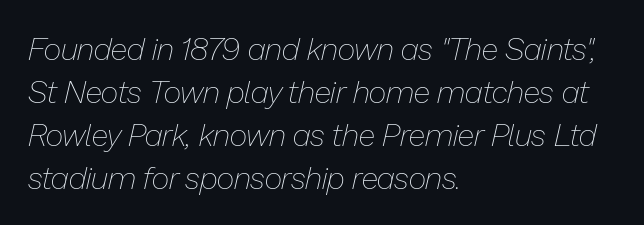
Q: Is the text bold? A: No.
Q: Is the text italic (slanted)? A: Yes, it leans right by about 13 degrees.
Q: Is the text underlined? A: No.
Q: How is the paragraph aligned? A: Left-aligned.
Q: Is the spacing between letters normal or unusually wide? A: Normal.
Q: Is the spacing between lines tight, normal or loose? A: Normal.
Q: Width (condensed, normal, or wide)? A: Normal.
Q: Stroke contrast? A: Low.
Q: x-height? A: Medium.
Q: Monospaced? A: No.
